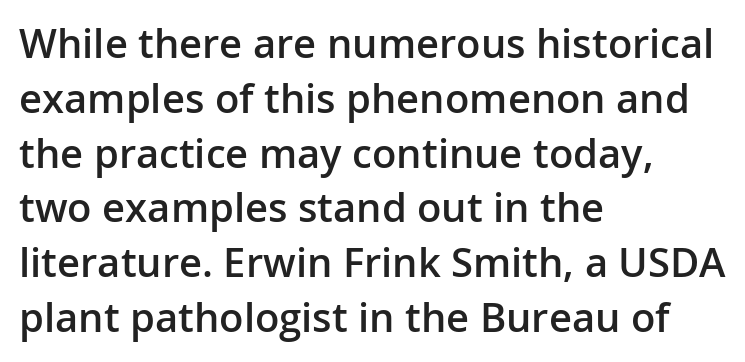
The designer went with a sans here, leaving each stem footless. Do the characters align in a grid? No, the font is proportional. The passage shown is not underscored anywhere. A typesetter would call this zero additional tracking.
